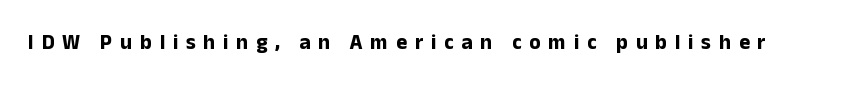
The letterforms stand isolated, each surrounded by extra space. Quick note: not italic, upright. A full-strength bold gives these letters their thick strokes. Each row of text sits above clean, open space.
